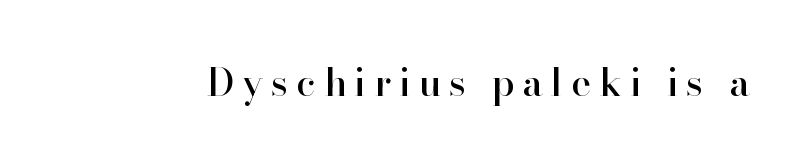
Q: Is the text italic (slanted)? A: No, it is upright.
Q: Is the typeface a serif or a sans-serif typeface? A: Serif.
Q: Is the text underlined? A: No.
Q: Is the spacing between letters normal or unusually wide? A: Unusually wide.
Q: Width (condensed, normal, or wide)? A: Normal.
Q: Stroke contrast? A: High.
Q: x-height? A: Small.
Q: Monospaced? A: No.
